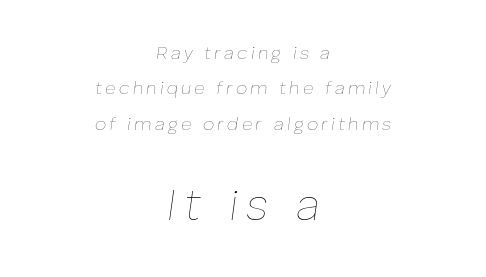
{"italic": "yes", "lean": "right", "slant_degrees": 8, "bold": "no", "weight": "thin", "width": "normal", "stroke_contrast": "low", "x_height": "medium", "monospaced": "no", "underline": "no", "align": "center", "line_spacing": "loose", "line_spacing_ratio": 1.96, "larger_block": "second", "size_ratio": 2.44, "glyph_px": 44}
